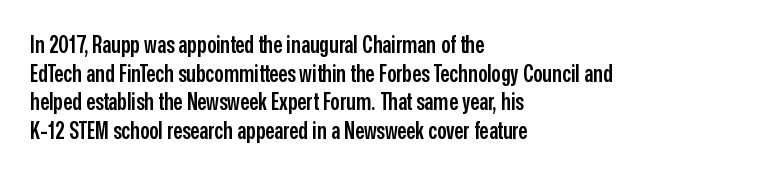
{"italic": "no", "bold": "semi", "underline": "no", "align": "left", "line_spacing": "normal", "line_spacing_ratio": 1.25, "letter_spacing": "normal", "letter_spacing_em": 0.0, "glyph_px": 23}
